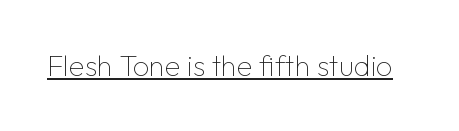
Q: Is the text bold? A: No.
Q: Is the text italic (slanted)? A: No, it is upright.
Q: Is the typeface a serif or a sans-serif typeface? A: Sans-serif.
Q: Is the text underlined? A: Yes.
Q: Is the spacing between letters normal or unusually wide? A: Normal.
Q: Width (condensed, normal, or wide)? A: Normal.
Q: Stroke contrast? A: Low.
Q: x-height? A: Medium.
Q: Monospaced? A: No.
